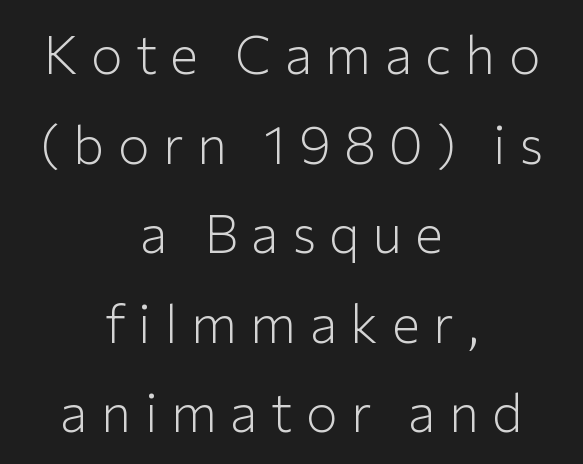
Note the varied advance widths — an 'i' is clearly narrower than an 'm'. The vertical gap from one line to the next is medium. The text block is weighted toward neither margin, spreading evenly from the middle. Note: no serifs on the glyphs. No italicization has been applied; the sample stays upright.
